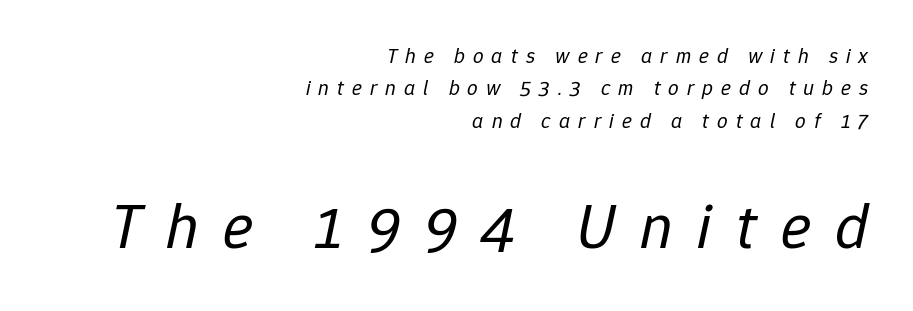
Q: Is the text bold? A: No.
Q: Is the text italic (slanted)? A: Yes, it leans right by about 12 degrees.
Q: Is the text underlined? A: No.
Q: How is the paragraph aligned? A: Right-aligned.
Q: Is the spacing between letters normal or unusually wide? A: Unusually wide.
Q: Is the spacing between lines tight, normal or loose? A: Normal.
Q: Which block of text is set in a larger size, the first (top) or the second (bottom)? A: The second (bottom) one.
Q: Width (condensed, normal, or wide)? A: Normal.
Q: Stroke contrast? A: Low.
Q: x-height? A: Medium.
Q: Monospaced? A: No.
